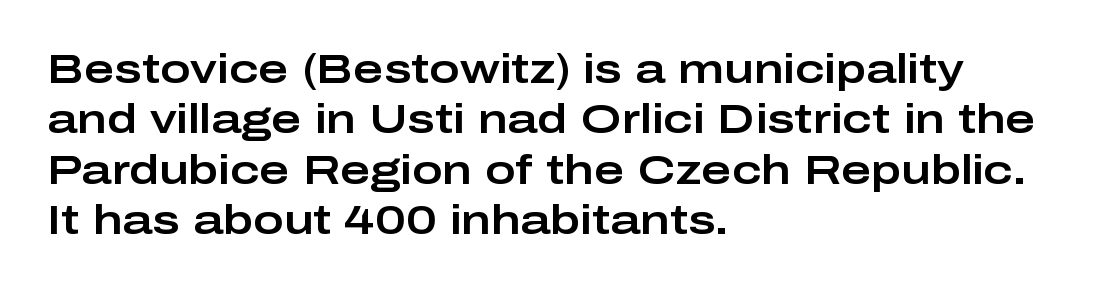
Q: Is the text italic (slanted)? A: No, it is upright.
Q: Is the typeface a serif or a sans-serif typeface? A: Sans-serif.
Q: Is the text underlined? A: No.
Q: How is the paragraph aligned? A: Left-aligned.
Q: Is the spacing between letters normal or unusually wide? A: Normal.
Q: Width (condensed, normal, or wide)? A: Wide.
Q: Stroke contrast? A: Low.
Q: x-height? A: Medium.
Q: Monospaced? A: No.
